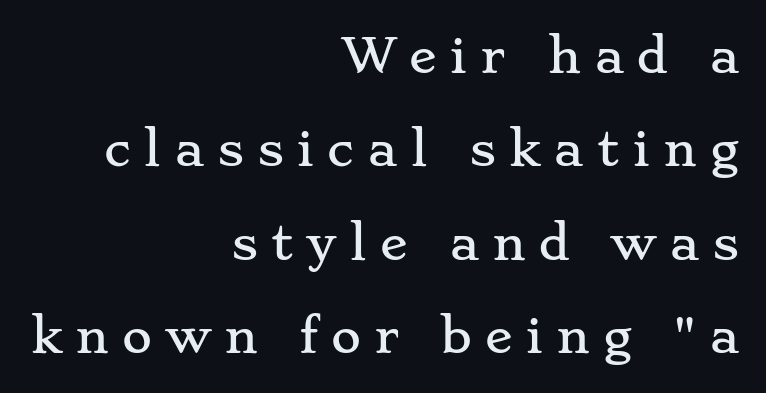
Q: Is the text italic (slanted)? A: No, it is upright.
Q: Is the typeface a serif or a sans-serif typeface? A: Serif.
Q: Is the text underlined? A: No.
Q: How is the paragraph aligned? A: Right-aligned.
Q: Is the spacing between letters normal or unusually wide? A: Unusually wide.
Q: Is the spacing between lines tight, normal or loose? A: Loose.
Q: Width (condensed, normal, or wide)? A: Wide.
Q: Stroke contrast? A: Low.
Q: x-height? A: Small.
Q: Monospaced? A: No.
